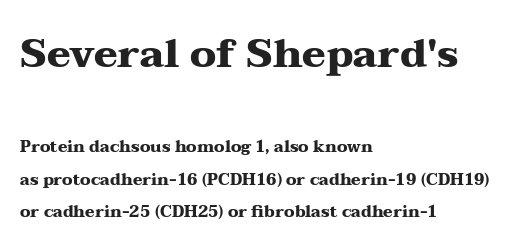
Q: Is the text bold? A: Yes.
Q: Is the text italic (slanted)? A: No, it is upright.
Q: Is the typeface a serif or a sans-serif typeface? A: Serif.
Q: Is the text underlined? A: No.
Q: How is the paragraph aligned? A: Left-aligned.
Q: Is the spacing between letters normal or unusually wide? A: Normal.
Q: Is the spacing between lines tight, normal or loose? A: Loose.
Q: Which block of text is set in a larger size, the first (top) or the second (bottom)? A: The first (top) one.
Q: Width (condensed, normal, or wide)? A: Wide.
Q: Stroke contrast? A: Medium.
Q: x-height? A: Medium.
Q: Monospaced? A: No.
